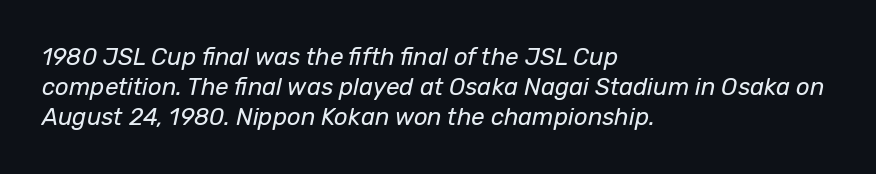
Q: Is the text bold? A: No.
Q: Is the text italic (slanted)? A: Yes, it leans right by about 12 degrees.
Q: Is the text underlined? A: No.
Q: How is the paragraph aligned? A: Left-aligned.
Q: Is the spacing between letters normal or unusually wide? A: Normal.
Q: Is the spacing between lines tight, normal or loose? A: Normal.
